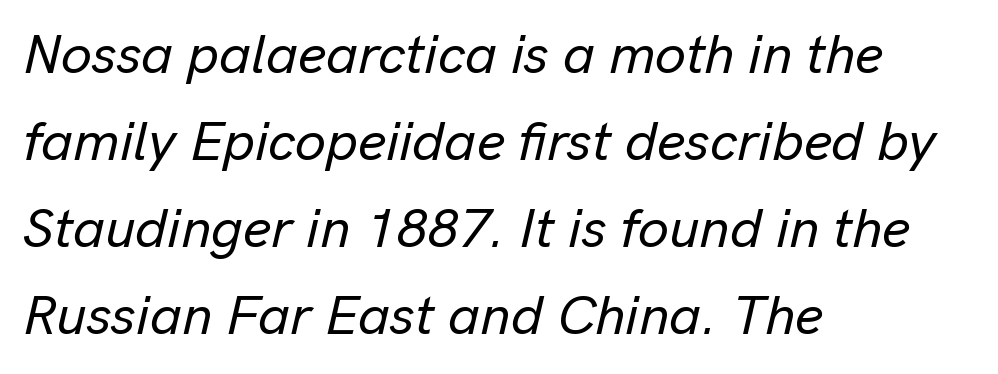
Q: Is the text italic (slanted)? A: Yes, it leans right by about 13 degrees.
Q: Is the text underlined? A: No.
Q: How is the paragraph aligned? A: Left-aligned.
Q: Is the spacing between letters normal or unusually wide? A: Normal.
Q: Is the spacing between lines tight, normal or loose? A: Normal.
Q: Width (condensed, normal, or wide)? A: Normal.
Q: Stroke contrast? A: Low.
Q: x-height? A: Medium.
Q: Monospaced? A: No.
